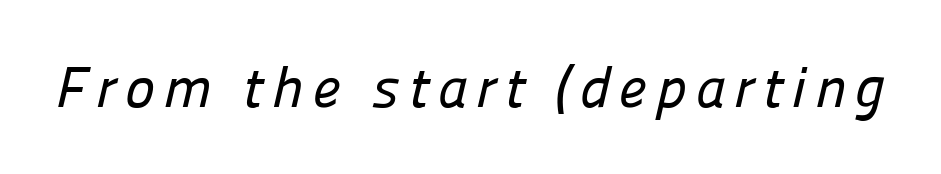
Looks like regular typesetting: each glyph gets only the width it needs. The face used here is a sans, in the tradition of grotesques and geometrics. Anything drawn beneath the words? Only blank space.
